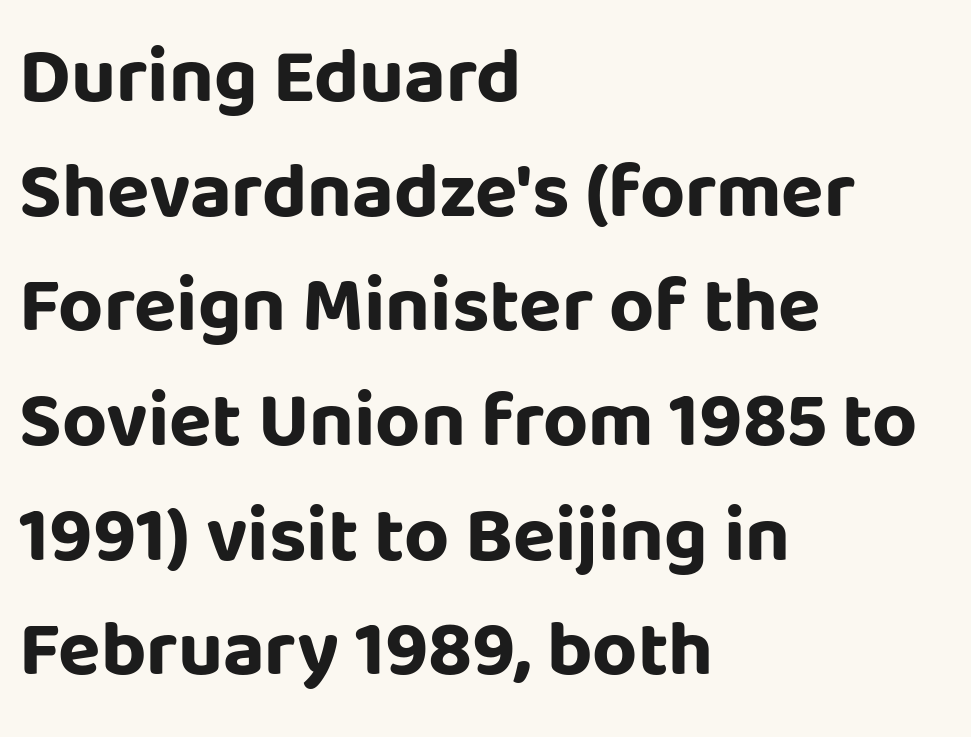
The image shows 78 px bold sans-serif type, upright; set left-aligned, normal line spacing (1.47x), normal letter spacing, not underlined; low stroke contrast and a large x-height.
